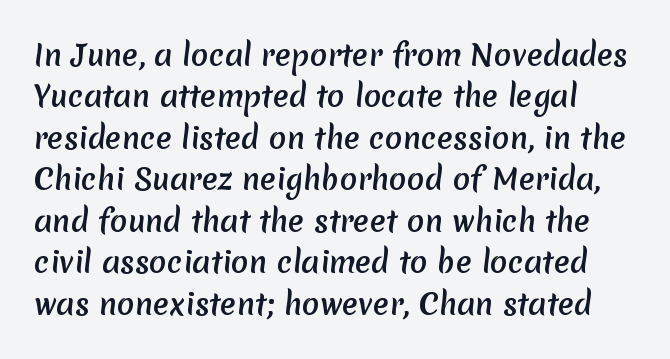
Q: Is the typeface a serif or a sans-serif typeface? A: Sans-serif.
Q: Is the text underlined? A: No.
Q: Is the spacing between letters normal or unusually wide? A: Normal.
Q: Is the spacing between lines tight, normal or loose? A: Normal.
Q: Width (condensed, normal, or wide)? A: Normal.
Q: Stroke contrast? A: Medium.
Q: x-height? A: Medium.
Q: Monospaced? A: No.
